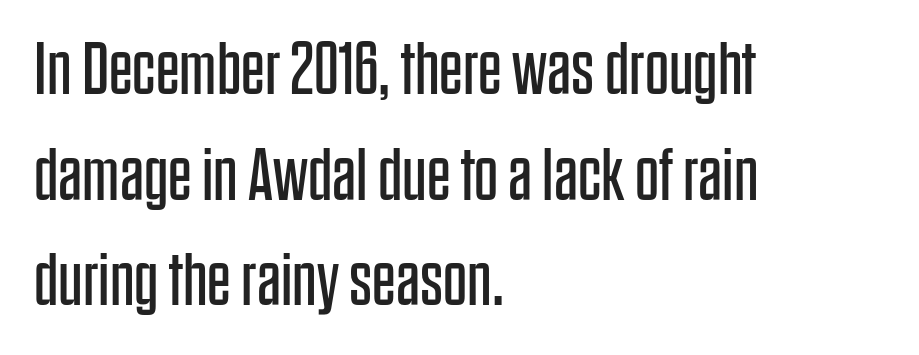
{"serif": "no", "italic": "no", "bold": "no", "weight": "regular", "width": "condensed", "stroke_contrast": "low", "x_height": "large", "monospaced": "no", "underline": "no", "align": "left", "line_spacing": "normal", "line_spacing_ratio": 1.41, "letter_spacing": "normal", "letter_spacing_em": 0.0, "glyph_px": 75}
